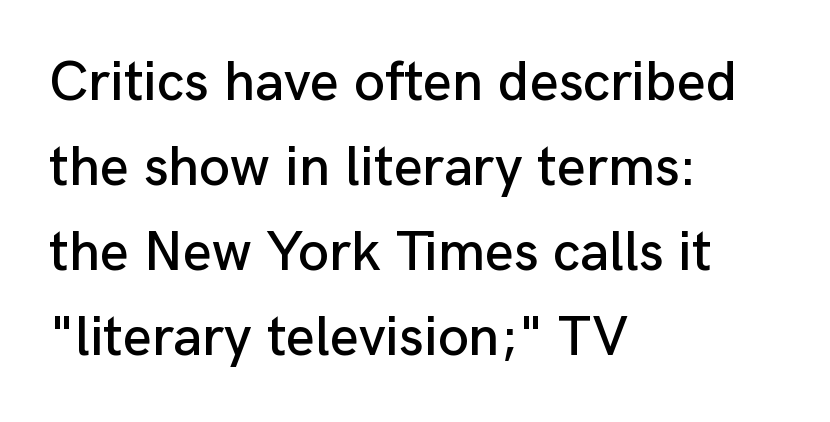
Nobody touched the tracking dial on this one. The font's upright variant was chosen for this text. Layout note: lines flush left. Each letter keeps its own natural width here, so spacing adapts to shape. Vertically, the passage feels balanced, rows spaced as you'd expect. Nothing sits at the stroke ends, so this counts as sans-serif.
